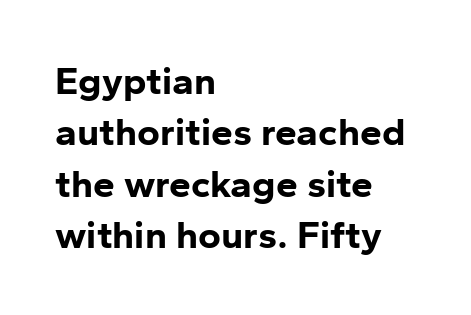
Notice how the stems are strictly vertical — no italics here. The letterforms sit shoulder to shoulder at normal distance. Letters rest on an invisible, unmarked baseline. The passage shown is emphatically bold. Each letter keeps its own natural width here, so spacing adapts to shape. Are there feet on the stems? There aren't — it's a sans.
